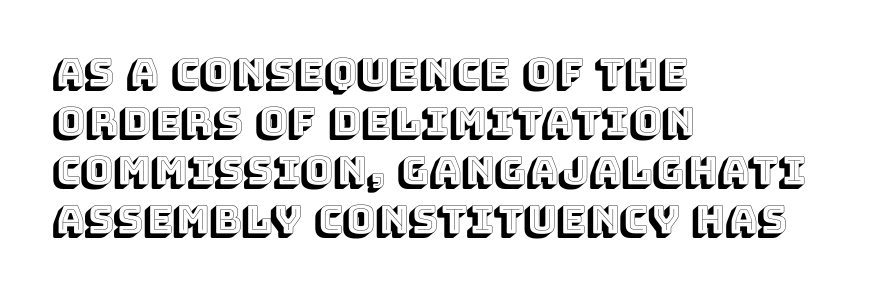
Q: Is the text italic (slanted)? A: No, it is upright.
Q: Is the text underlined? A: No.
Q: How is the paragraph aligned? A: Left-aligned.
Q: Is the spacing between letters normal or unusually wide? A: Normal.
Q: Is the spacing between lines tight, normal or loose? A: Normal.
Q: Width (condensed, normal, or wide)? A: Normal.
Q: x-height? A: Large.
Q: Monospaced? A: No.
